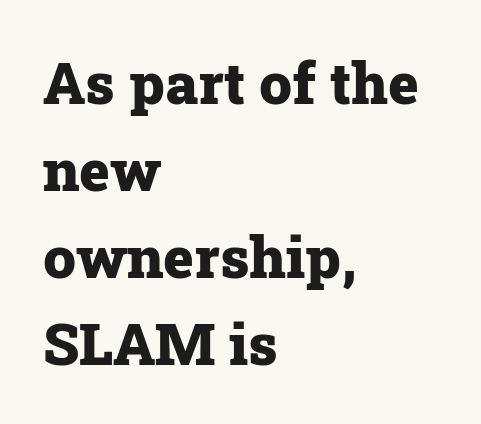
Compared with typical paragraphs, the rows here are spaced about the same. Spacing verdict: proportional, widths tailored to each character. Set as a true bold cut, around the 700 mark. Style check: upright. In CSS terms this would be text-align: left.
